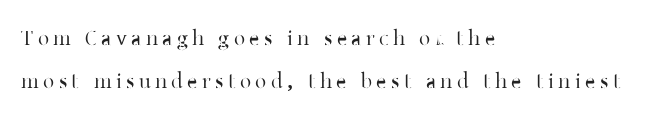
Q: Is the text italic (slanted)? A: No, it is upright.
Q: Is the text underlined? A: No.
Q: How is the paragraph aligned? A: Left-aligned.
Q: Is the spacing between letters normal or unusually wide? A: Unusually wide.
Q: Is the spacing between lines tight, normal or loose? A: Loose.
